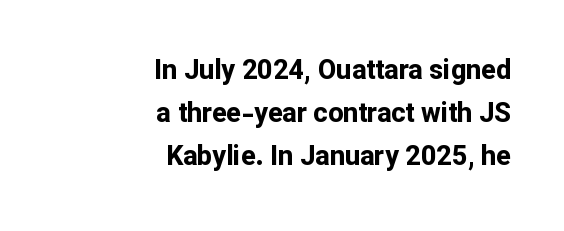
Q: Is the text bold? A: Yes.
Q: Is the text italic (slanted)? A: No, it is upright.
Q: Is the text underlined? A: No.
Q: How is the paragraph aligned? A: Right-aligned.
Q: Is the spacing between letters normal or unusually wide? A: Normal.
Q: Is the spacing between lines tight, normal or loose? A: Normal.
